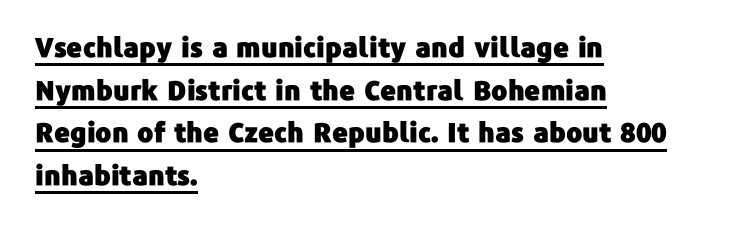
Q: Is the text italic (slanted)? A: No, it is upright.
Q: Is the text underlined? A: Yes.
Q: How is the paragraph aligned? A: Left-aligned.
Q: Is the spacing between letters normal or unusually wide? A: Normal.
Q: Is the spacing between lines tight, normal or loose? A: Normal.
